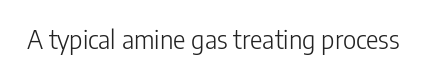
{"italic": "no", "bold": "no", "underline": "no", "letter_spacing": "normal", "letter_spacing_em": 0.0, "glyph_px": 26}
